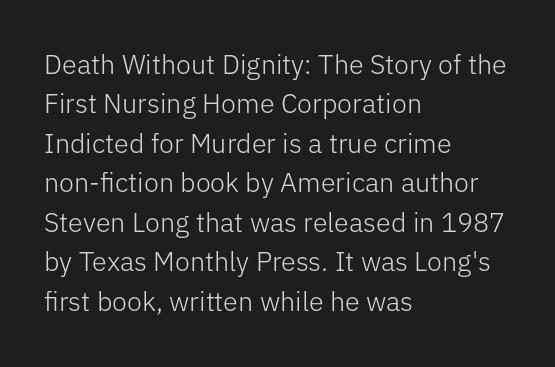
{"italic": "no", "bold": "no", "underline": "no", "align": "left", "line_spacing": "normal", "line_spacing_ratio": 1.46, "letter_spacing": "normal", "letter_spacing_em": 0.0, "glyph_px": 27}
